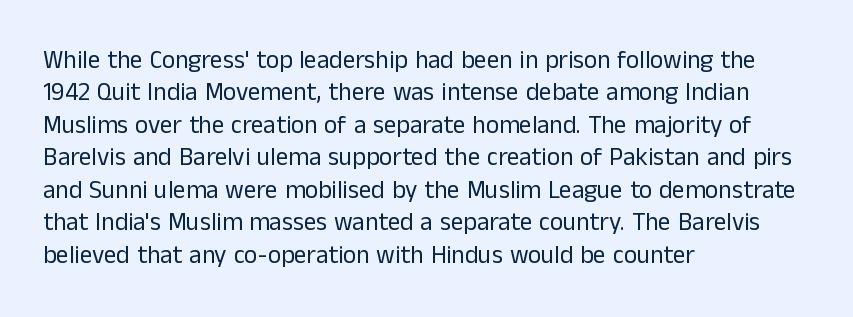
Q: Is the text bold? A: No.
Q: Is the text italic (slanted)? A: No, it is upright.
Q: Is the text underlined? A: No.
Q: How is the paragraph aligned? A: Left-aligned.
Q: Is the spacing between letters normal or unusually wide? A: Normal.
Q: Is the spacing between lines tight, normal or loose? A: Normal.
